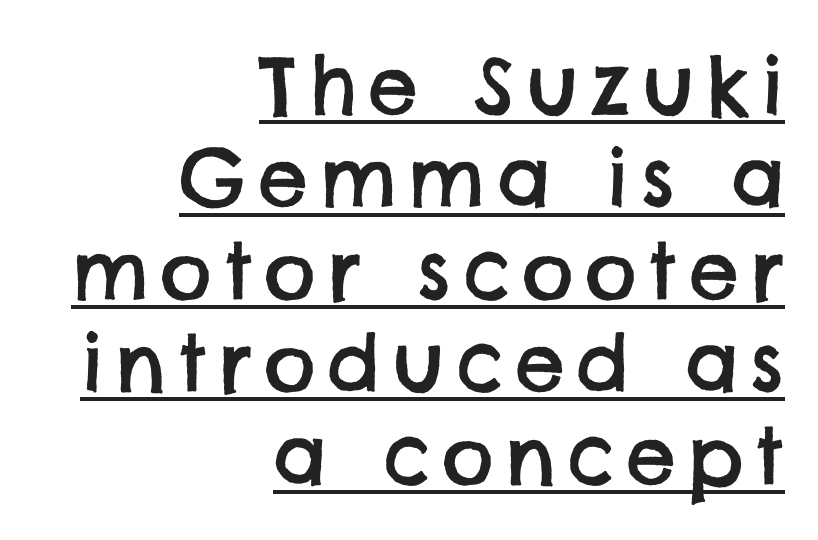
Q: Is the typeface a serif or a sans-serif typeface? A: Sans-serif.
Q: Is the text underlined? A: Yes.
Q: How is the paragraph aligned? A: Right-aligned.
Q: Width (condensed, normal, or wide)? A: Normal.
Q: Stroke contrast? A: Low.
Q: x-height? A: Large.
Q: Monospaced? A: No.
